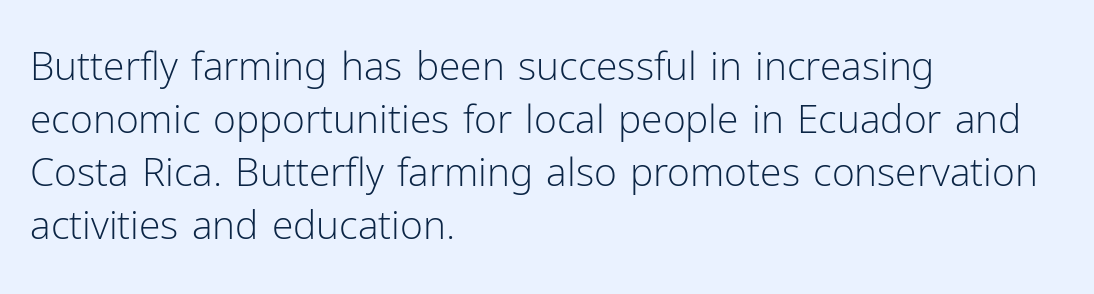
Q: Is the text bold? A: No.
Q: Is the text italic (slanted)? A: No, it is upright.
Q: Is the typeface a serif or a sans-serif typeface? A: Sans-serif.
Q: Is the text underlined? A: No.
Q: How is the paragraph aligned? A: Left-aligned.
Q: Is the spacing between letters normal or unusually wide? A: Normal.
Q: Is the spacing between lines tight, normal or loose? A: Normal.
Q: Width (condensed, normal, or wide)? A: Normal.
Q: Stroke contrast? A: Low.
Q: x-height? A: Medium.
Q: Monospaced? A: No.
